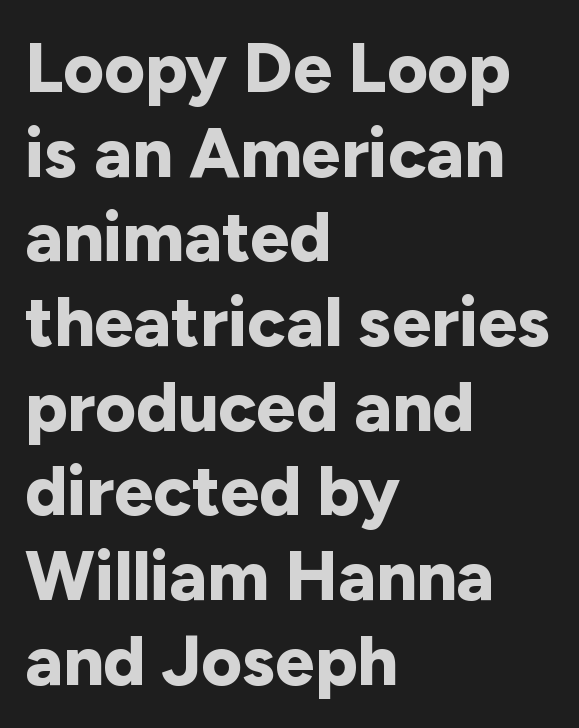
{"serif": "no", "italic": "no", "bold": "yes", "weight": "bold", "width": "normal", "stroke_contrast": "low", "x_height": "medium", "monospaced": "no", "underline": "no", "align": "left", "line_spacing_ratio": 1.21, "letter_spacing": "normal", "letter_spacing_em": 0.0, "glyph_px": 70}
